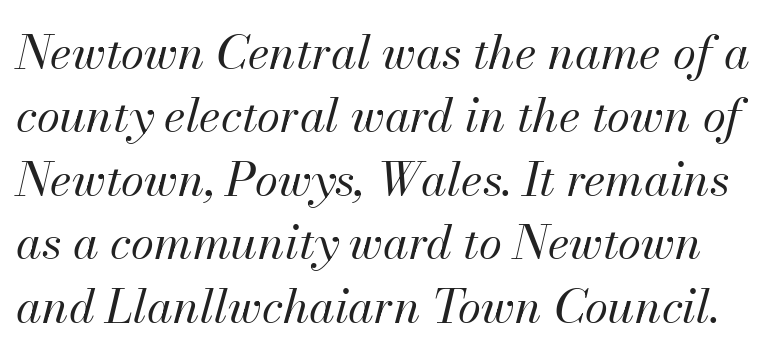
What's the leading like? Ordinary, nothing unusual. The passage shown is typed in a proportional face where columns would drift. Is the type slanted? Yes — the strokes lean at a clear angle. The characters are drawn with everyday or finer stroke widths.
